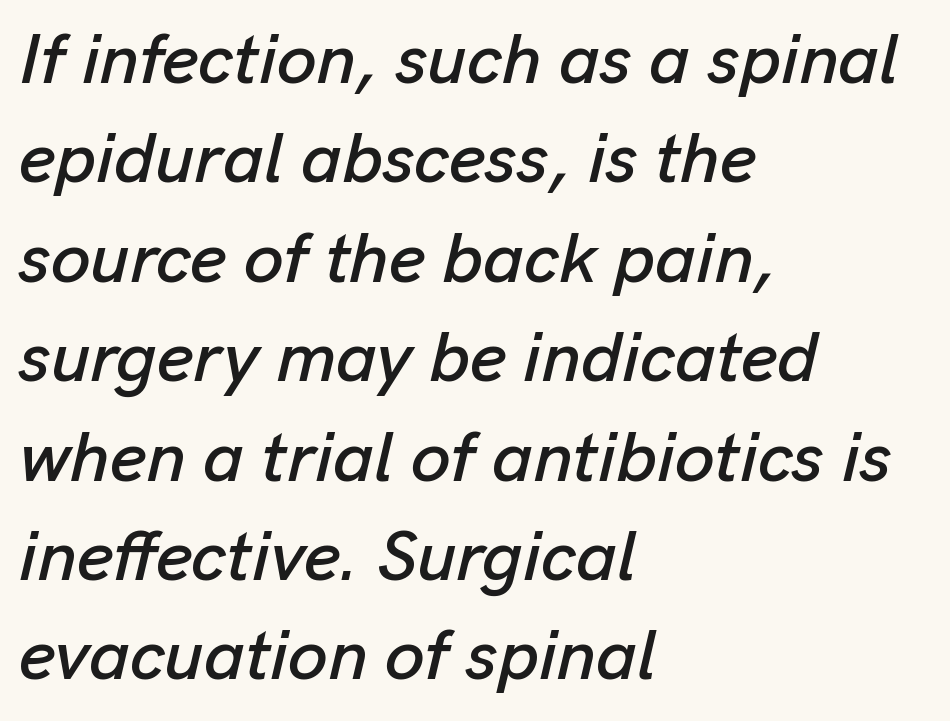
{"italic": "yes", "lean": "right", "slant_degrees": 13, "width": "normal", "stroke_contrast": "low", "x_height": "medium", "monospaced": "no", "underline": "no", "align": "left", "line_spacing": "normal", "line_spacing_ratio": 1.4, "letter_spacing": "normal", "letter_spacing_em": 0.0, "glyph_px": 71}
